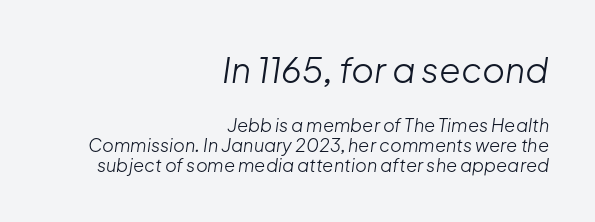
Q: Is the text bold? A: No.
Q: Is the text italic (slanted)? A: Yes, it leans right by about 8 degrees.
Q: Is the text underlined? A: No.
Q: How is the paragraph aligned? A: Right-aligned.
Q: Is the spacing between letters normal or unusually wide? A: Normal.
Q: Is the spacing between lines tight, normal or loose? A: Tight.
Q: Which block of text is set in a larger size, the first (top) or the second (bottom)? A: The first (top) one.
Q: Width (condensed, normal, or wide)? A: Normal.
Q: Stroke contrast? A: Low.
Q: x-height? A: Medium.
Q: Monospaced? A: No.
